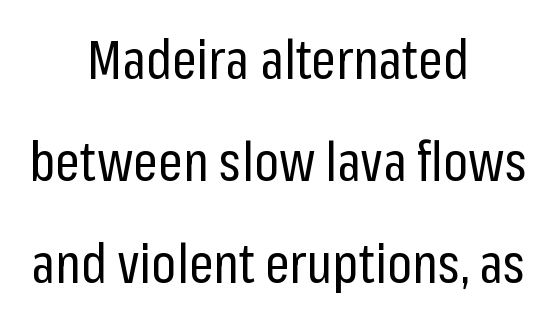
{"serif": "no", "italic": "no", "bold": "no", "weight": "regular", "width": "condensed", "stroke_contrast": "low", "x_height": "medium", "monospaced": "no", "underline": "no", "align": "center", "line_spacing_ratio": 1.89, "letter_spacing": "normal", "letter_spacing_em": 0.0, "glyph_px": 54}
